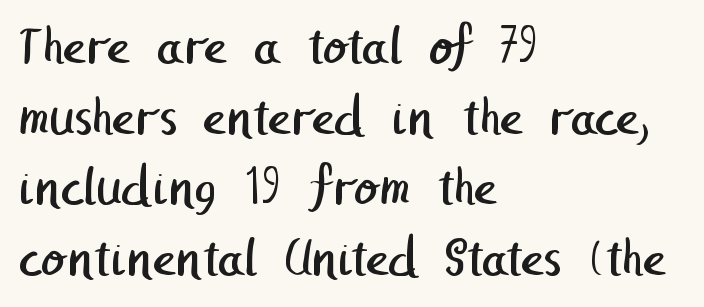
How would I describe the line gaps? Plain and ordinary. Letters rest on an invisible, unmarked baseline. The face used here is rendered with its standard letterfit. Serifs: no, the terminals of the letterforms are clean.
